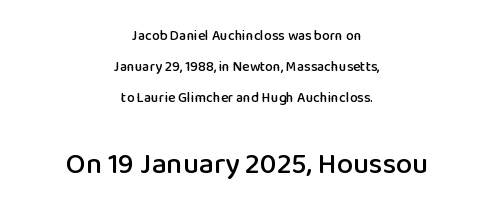
In CSS terms this would be text-align: center. The passage shown is not underscored anywhere. Default kerning and tracking; the words read as compact shapes. Here the designer chose a conventional face with non-uniform glyph widths. The rendering enlarges the type as you move from the upper chunk to the lower.
